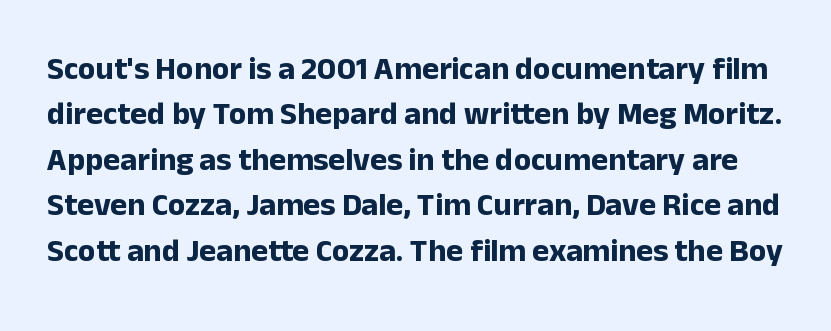
The image shows 32 px bold sans-serif type, upright; set normal line spacing (1.42x), normal letter spacing, not underlined; low stroke contrast and a medium x-height.
